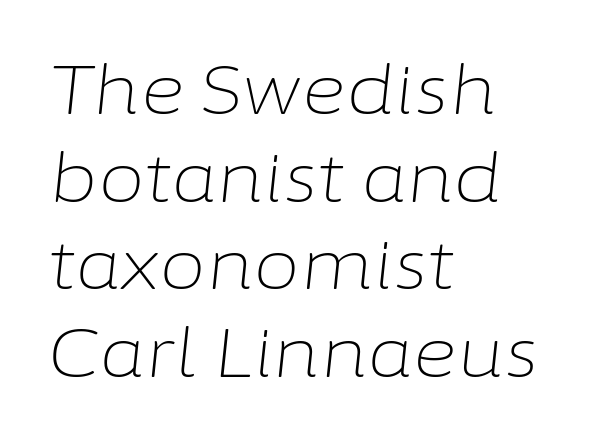
Q: Is the text bold? A: No.
Q: Is the text italic (slanted)? A: Yes, it leans right by about 6 degrees.
Q: Is the text underlined? A: No.
Q: How is the paragraph aligned? A: Left-aligned.
Q: Is the spacing between letters normal or unusually wide? A: Normal.
Q: Is the spacing between lines tight, normal or loose? A: Normal.
Q: Width (condensed, normal, or wide)? A: Normal.
Q: Stroke contrast? A: Low.
Q: x-height? A: Medium.
Q: Monospaced? A: No.
